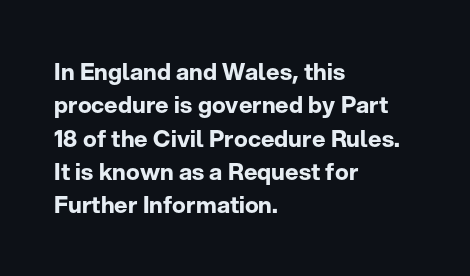
Q: Is the text bold? A: Yes.
Q: Is the text italic (slanted)? A: No, it is upright.
Q: Is the text underlined? A: No.
Q: How is the paragraph aligned? A: Left-aligned.
Q: Is the spacing between letters normal or unusually wide? A: Normal.
Q: Is the spacing between lines tight, normal or loose? A: Normal.
